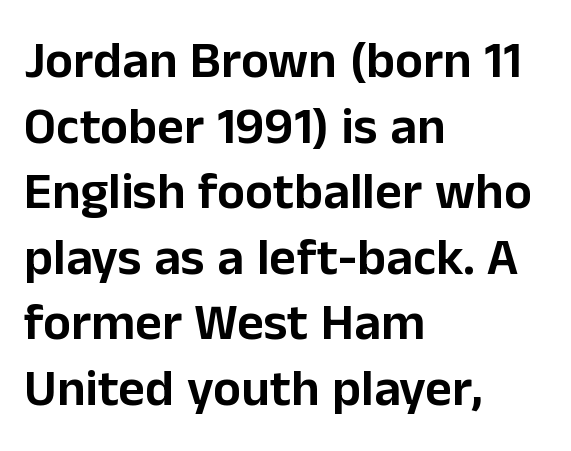
{"serif": "no", "italic": "no", "width": "normal", "stroke_contrast": "low", "x_height": "medium", "monospaced": "no", "underline": "no", "align": "left", "line_spacing": "normal", "line_spacing_ratio": 1.26, "letter_spacing": "normal", "letter_spacing_em": 0.0, "glyph_px": 52}
